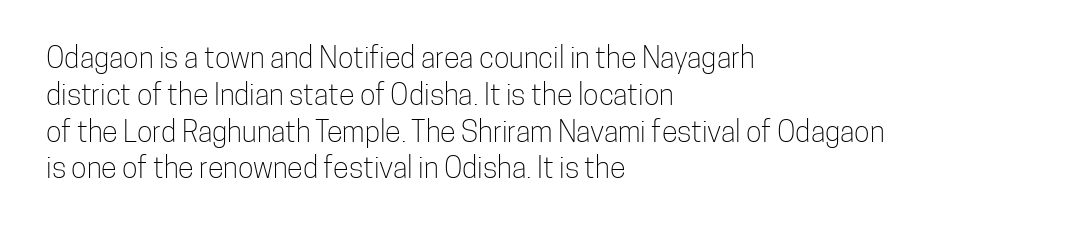
Characters remain perfectly vertical along every line. Think standard paragraph weight, or any step lighter than that. Letters rest on an invisible, unmarked baseline. The face used here is a sans, in the tradition of grotesques and geometrics.
